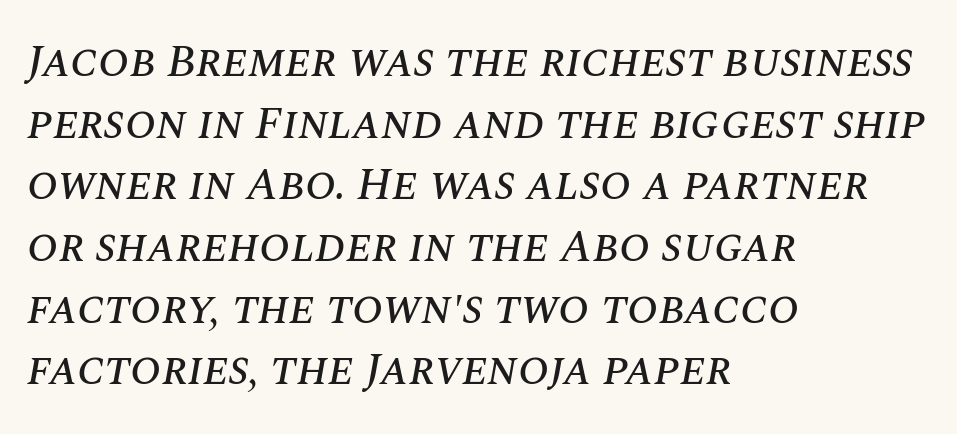
Q: Is the text italic (slanted)? A: Yes, it leans right by about 10 degrees.
Q: Is the text underlined? A: No.
Q: How is the paragraph aligned? A: Left-aligned.
Q: Is the spacing between letters normal or unusually wide? A: Normal.
Q: Is the spacing between lines tight, normal or loose? A: Normal.
Q: Width (condensed, normal, or wide)? A: Normal.
Q: Stroke contrast? A: Medium.
Q: x-height? A: Large.
Q: Monospaced? A: No.
